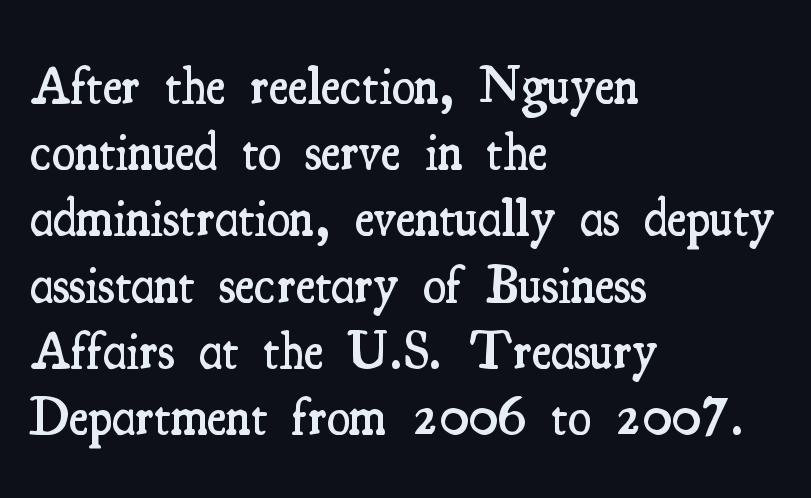
The rendering uses natural spacing where letterforms have individual widths. Standard letterfit; no display-style spreading of the glyphs. The space between consecutive lines is moderate. Unmarked baselines from the first word to the last. Caption: multi-line text, flush left, ragged right.
